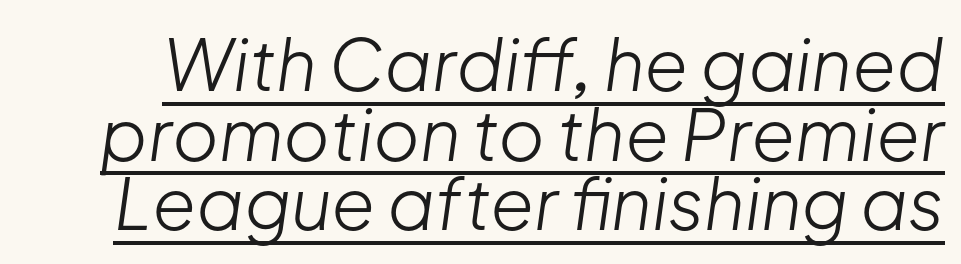
The image shows 71 px light type, italic (leaning right); set tight line spacing (0.98x), normal letter spacing, underlined; low stroke contrast and a medium x-height.
